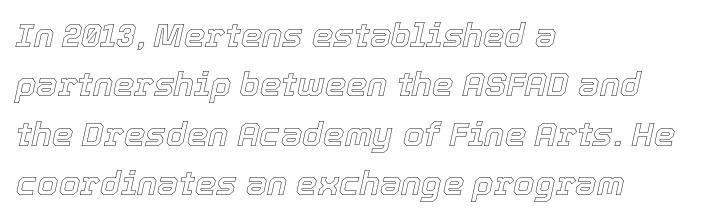
The image shows 34 px text type, italic (leaning right); set left-aligned, normal line spacing (1.45x), normal letter spacing, not underlined; a medium x-height.
